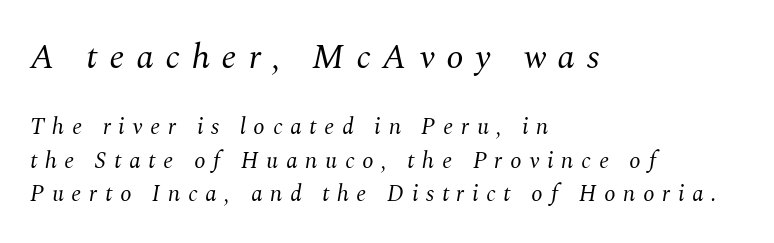
Q: Is the text bold? A: No.
Q: Is the text italic (slanted)? A: Yes, it leans right by about 10 degrees.
Q: Is the typeface a serif or a sans-serif typeface? A: Serif.
Q: Is the text underlined? A: No.
Q: How is the paragraph aligned? A: Left-aligned.
Q: Is the spacing between letters normal or unusually wide? A: Unusually wide.
Q: Is the spacing between lines tight, normal or loose? A: Normal.
Q: Which block of text is set in a larger size, the first (top) or the second (bottom)? A: The first (top) one.
Q: Width (condensed, normal, or wide)? A: Normal.
Q: Stroke contrast? A: Medium.
Q: x-height? A: Medium.
Q: Monospaced? A: No.
